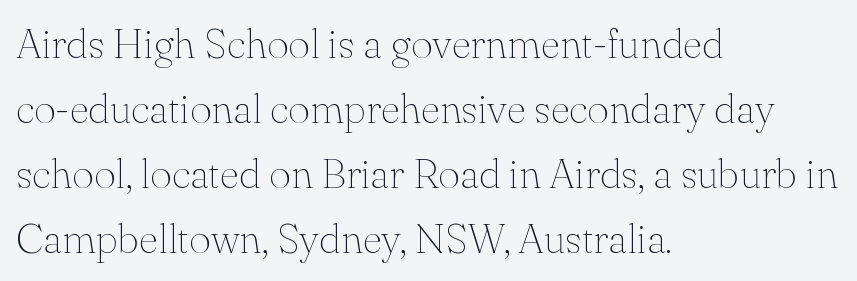
{"serif": "yes", "italic": "no", "bold": "no", "weight": "thin", "width": "normal", "stroke_contrast": "medium", "x_height": "small", "monospaced": "no", "underline": "no", "align": "left", "line_spacing": "normal", "line_spacing_ratio": 1.55, "letter_spacing": "normal", "letter_spacing_em": 0.0, "glyph_px": 42}
